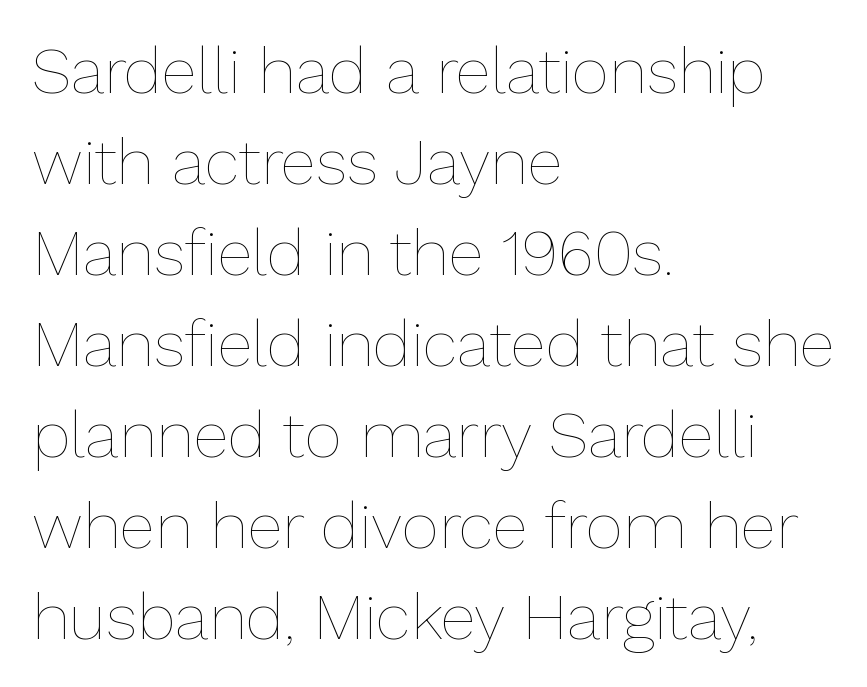
The image shows 65 px thin type, upright; set left-aligned, normal line spacing (1.4x), normal letter spacing, not underlined; low stroke contrast and a medium x-height.
